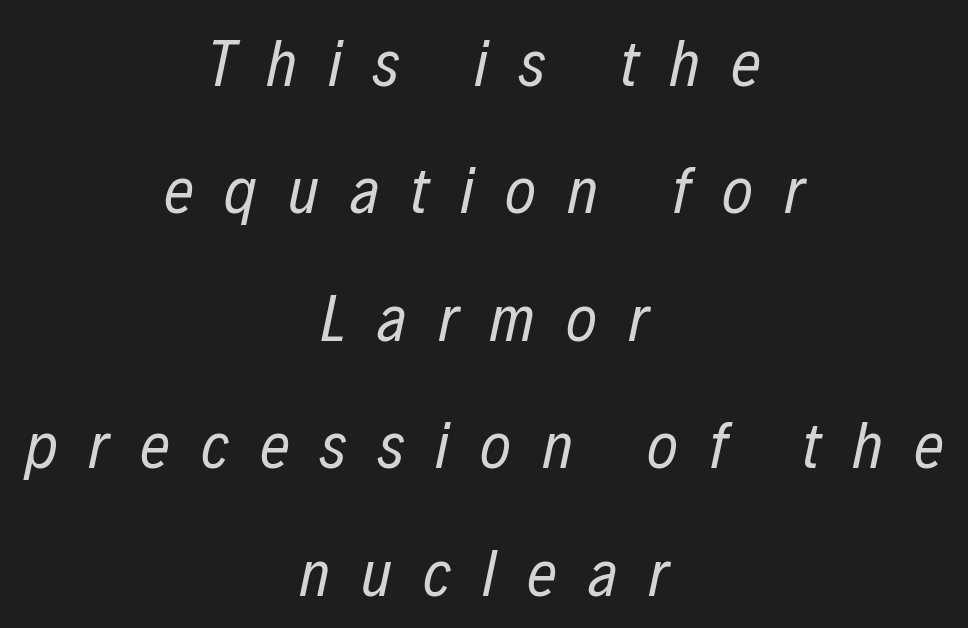
The passage shown is not bold in any degree. How would I describe the line gaps? Wide and relaxed. Only glyphs here, with clear space below each row. The gaps between neighbouring characters are conspicuously large. The passage shown is typed in a proportional face where columns would drift.
